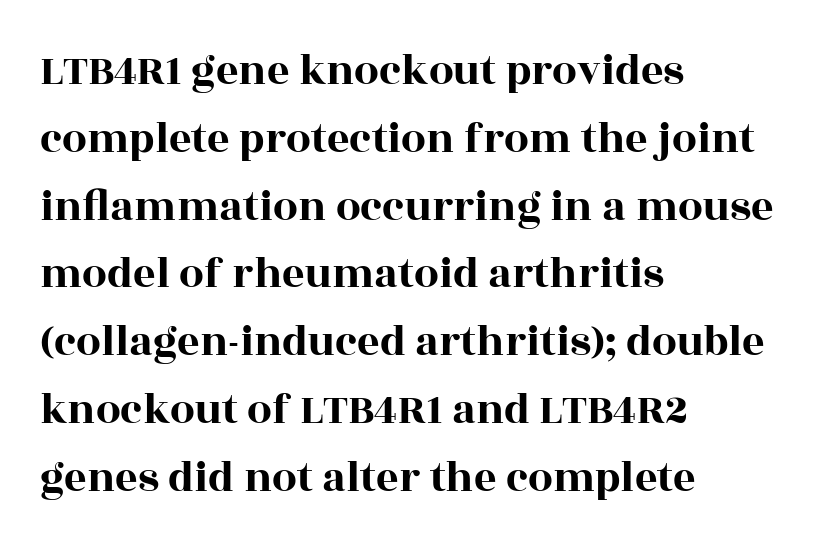
What kind of face is this? One with serifs. The rendering anchors every line to the left-hand side. Each letter keeps its own natural width here, so spacing adapts to shape. Just letters on the line, the space beneath them empty. Ascenders rise straight up at ninety degrees.
